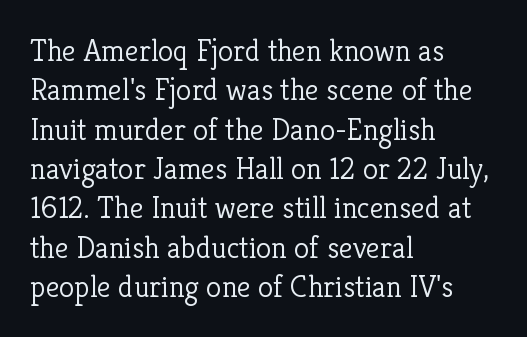
{"serif": "yes", "italic": "no", "bold": "no", "weight": "light", "width": "normal", "stroke_contrast": "low", "x_height": "medium", "monospaced": "no", "underline": "no", "align": "left", "line_spacing": "normal", "line_spacing_ratio": 1.27, "letter_spacing": "normal", "letter_spacing_em": 0.0, "glyph_px": 31}
